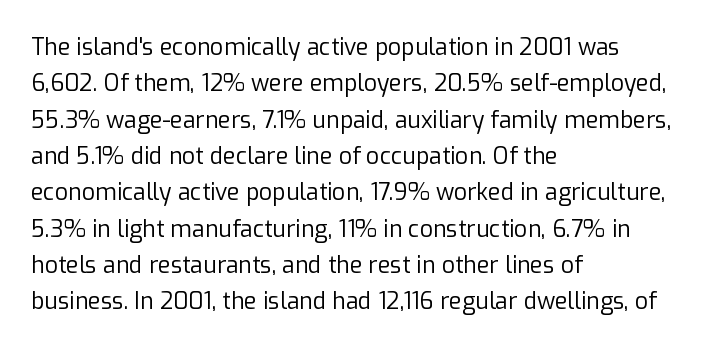
Q: Is the text bold? A: No.
Q: Is the text italic (slanted)? A: No, it is upright.
Q: Is the text underlined? A: No.
Q: How is the paragraph aligned? A: Left-aligned.
Q: Is the spacing between letters normal or unusually wide? A: Normal.
Q: Is the spacing between lines tight, normal or loose? A: Normal.
